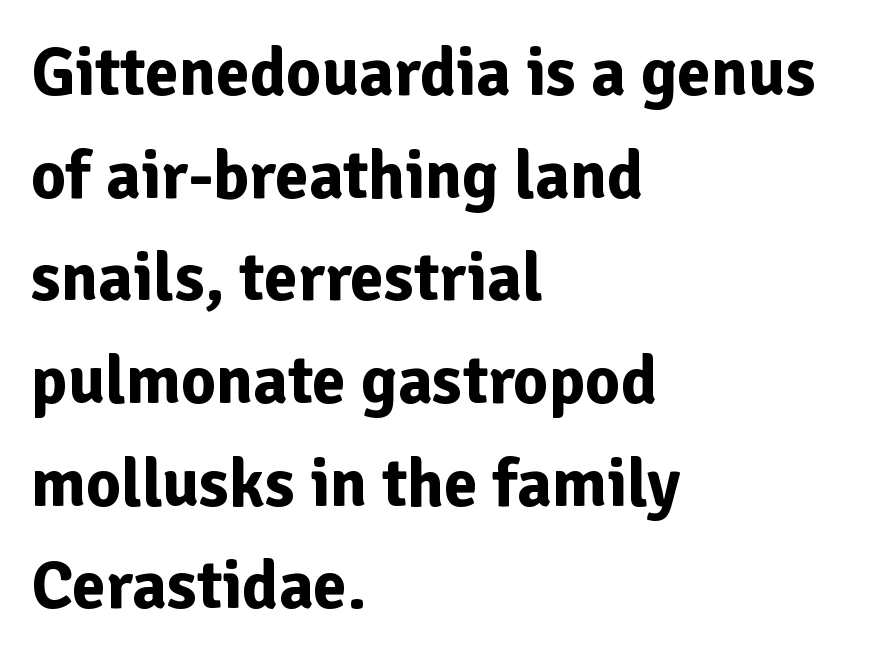
If you drew a line through each stem, it would be perfectly vertical. Descenders are the only things crossing below the line. Short note: letters normally spaced. The strokes are fattened all the way to bold.
